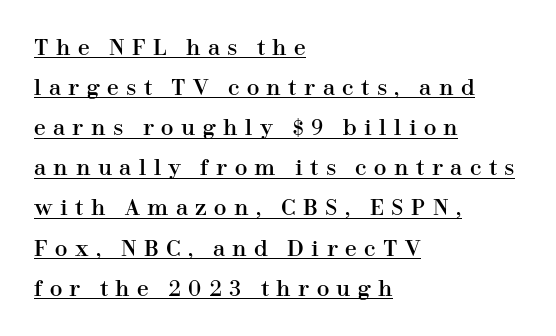
Here the glyphs are tracked loosely, breaking word shapes into spaced letters. All the whitespace from short lines collects on the right. These lines stand farther apart than default settings would place them. Emphasis is given by a line drawn under the lettering. Notice how the stems are strictly vertical — no italics here.
